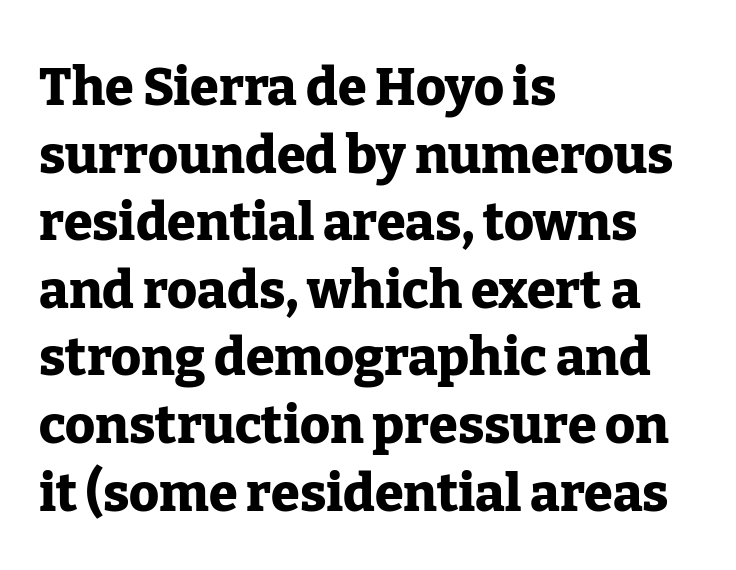
Q: Is the text bold? A: Yes.
Q: Is the text italic (slanted)? A: No, it is upright.
Q: Is the typeface a serif or a sans-serif typeface? A: Serif.
Q: Is the text underlined? A: No.
Q: How is the paragraph aligned? A: Left-aligned.
Q: Is the spacing between letters normal or unusually wide? A: Normal.
Q: Is the spacing between lines tight, normal or loose? A: Normal.
Q: Width (condensed, normal, or wide)? A: Normal.
Q: Stroke contrast? A: Low.
Q: x-height? A: Medium.
Q: Monospaced? A: No.
